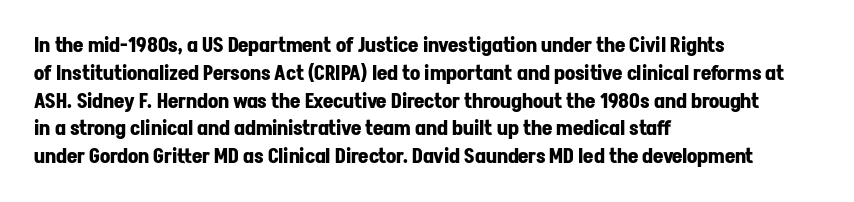
Is there any slant? The stems are plumb. Notice how thick the strokes are: this is what a full bold looks like. The vertical gap from one line to the next is medium. Leftover space on each line is placed entirely after the last word. The zone under the glyphs is completely vacant.
